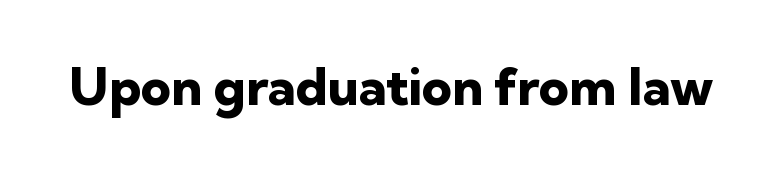
{"serif": "no", "italic": "no", "bold": "yes", "weight": "heavy", "width": "normal", "stroke_contrast": "low", "x_height": "medium", "monospaced": "no", "underline": "no", "letter_spacing": "normal", "letter_spacing_em": 0.0, "glyph_px": 52}
